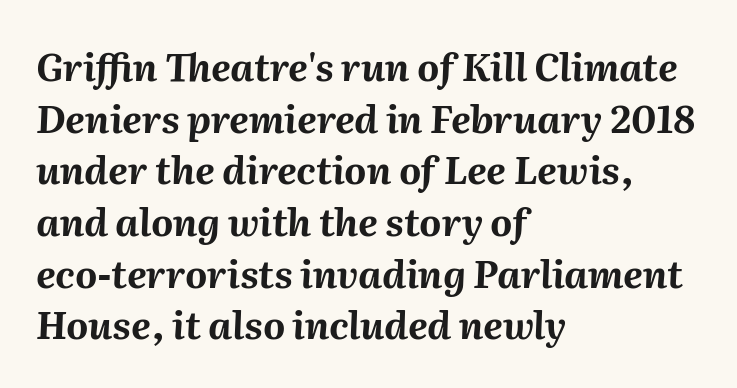
Yep, that's italic — everything's leaning. A student would call this left alignment; a typographer would say flush left, rag right. Here the designer chose a conventional face with non-uniform glyph widths. Bold? Absolutely — the strokes are thick and heavy. In terms of leading, this rendering sits right in the middle. This sample uses plain, unmodified letter spacing.
